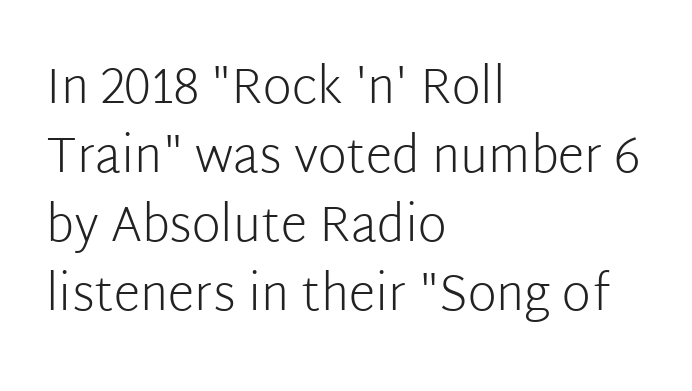
The image shows 49 px light sans-serif type, upright; set left-aligned, normal line spacing (1.41x), normal letter spacing, not underlined; low stroke contrast and a medium x-height.
